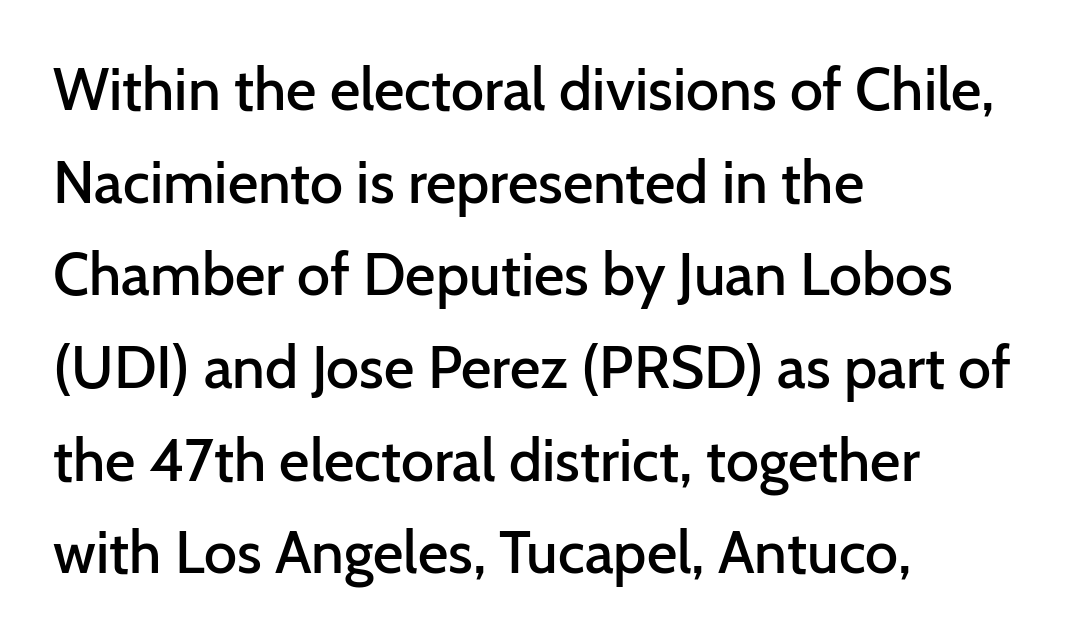
Line beginnings align vertically; line endings do not. Compared with typical body copy, the letter spacing here is the same. The glyphs are unaccompanied by any horizontal stroke below them. Does the type have serifs? No, each stem ends abruptly. Caption: semibold face, moderately heavy strokes.
